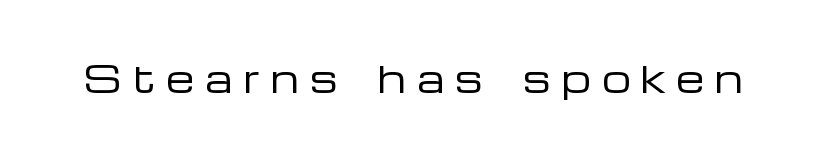
{"serif": "no", "italic": "no", "bold": "no", "weight": "regular", "width": "wide", "stroke_contrast": "low", "x_height": "medium", "monospaced": "no", "underline": "no", "letter_spacing": "wide", "letter_spacing_em": 0.3, "glyph_px": 36}
